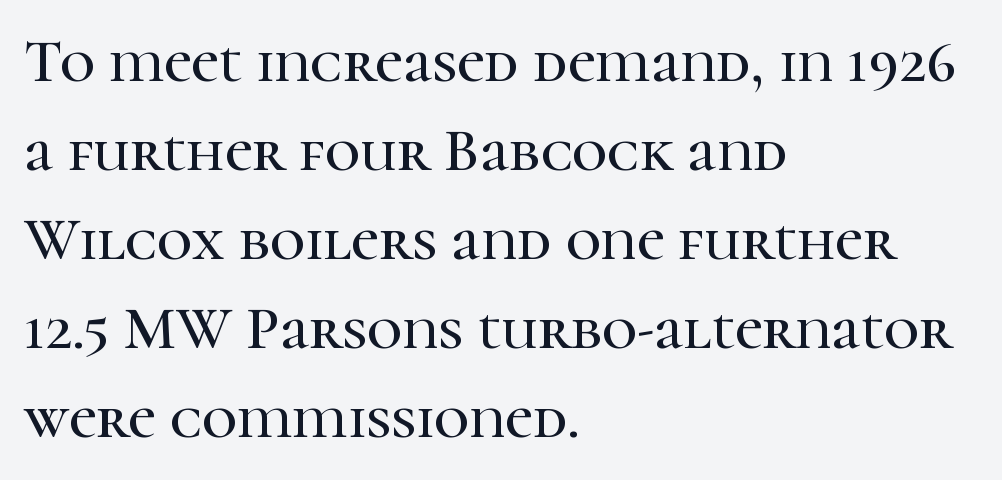
{"serif": "yes", "italic": "no", "width": "normal", "stroke_contrast": "high", "x_height": "medium", "monospaced": "no", "underline": "no", "align": "left", "line_spacing": "normal", "line_spacing_ratio": 1.46, "letter_spacing": "normal", "letter_spacing_em": 0.0, "glyph_px": 61}
